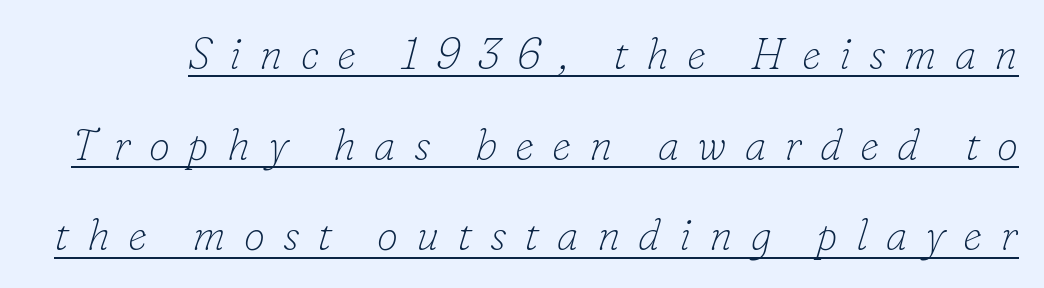
Students, observe: this is what heavily led, spacious text looks like. A quiet, ordinary-to-light weight characterises the typeface. Yep, those are serifs on the letters. The tracking jumps out immediately: characters are airy and widely separated. Italic? Definitely — the glyphs are oblique.
